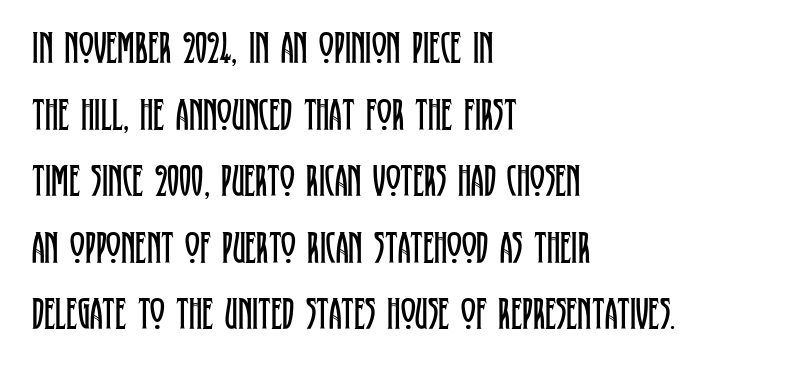
The image shows 45 px regular-weight, condensed serif type, upright; set left-aligned, normal line spacing (1.48x), normal letter spacing, not underlined; low stroke contrast and a large x-height.
